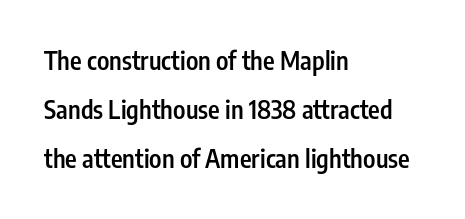
{"italic": "no", "bold": "semi", "underline": "no", "align": "left", "line_spacing": "loose", "line_spacing_ratio": 1.97, "letter_spacing": "normal", "letter_spacing_em": 0.0, "glyph_px": 25}
